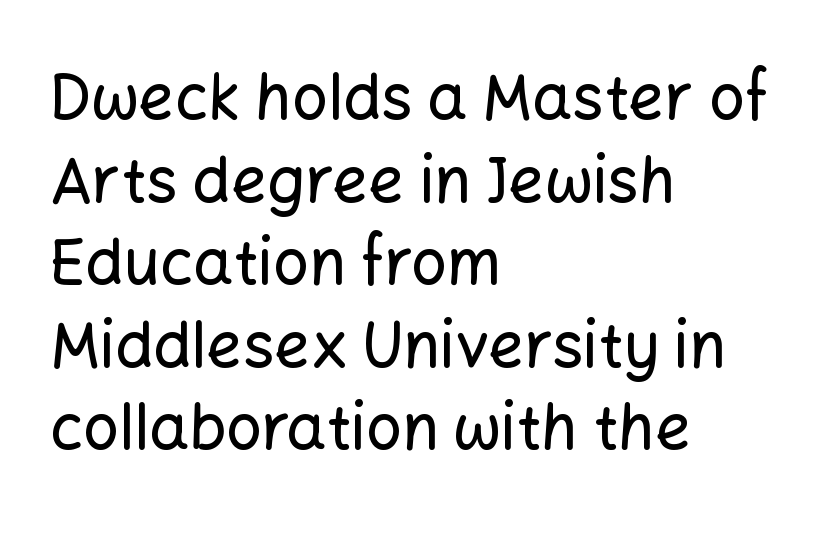
{"serif": "no", "italic": "no", "width": "normal", "stroke_contrast": "low", "x_height": "medium", "monospaced": "no", "underline": "no", "align": "left", "line_spacing": "normal", "line_spacing_ratio": 1.31, "letter_spacing": "normal", "letter_spacing_em": 0.0, "glyph_px": 63}
